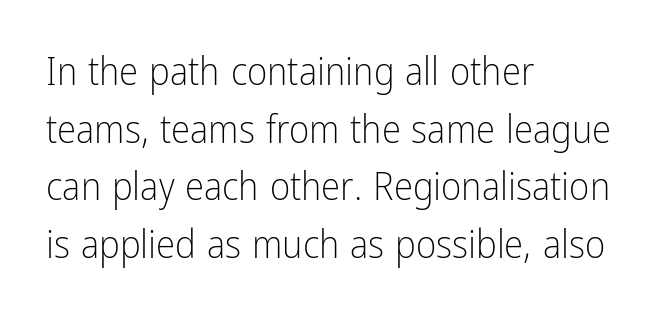
Summary of weight: not heavy and not bold. Check under the words: just untouched page. This sample keeps an unexceptional amount of space between lines. Rendered with straight, roman letterforms. Font category for this specimen: sans-serif. The passage shown has conventional tracking throughout.
